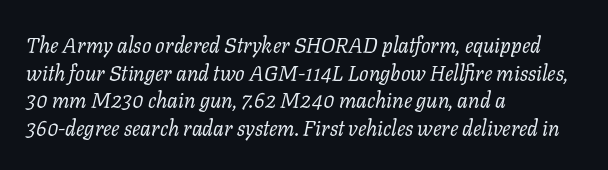
Q: Is the text bold? A: No.
Q: Is the text italic (slanted)? A: Yes, it leans right by about 11 degrees.
Q: Is the text underlined? A: No.
Q: How is the paragraph aligned? A: Left-aligned.
Q: Is the spacing between letters normal or unusually wide? A: Normal.
Q: Is the spacing between lines tight, normal or loose? A: Normal.
